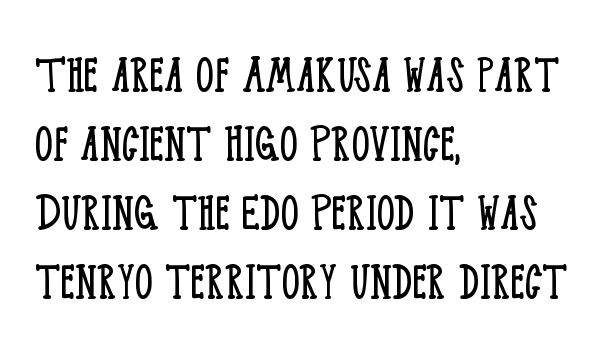
The image shows 57 px light, condensed serif type, upright; set left-aligned, line spacing 1.21x, normal letter spacing, not underlined; low stroke contrast and a large x-height.
